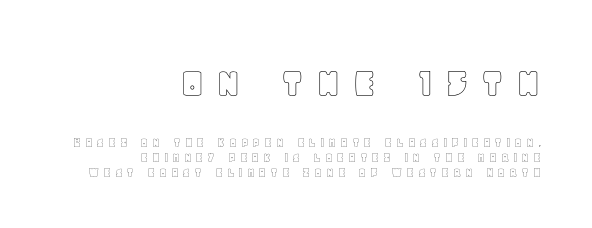
{"italic": "no", "width": "normal", "x_height": "large", "monospaced": "no", "underline": "no", "align": "right", "line_spacing": "tight", "line_spacing_ratio": 1.08, "letter_spacing": "wide", "letter_spacing_em": 0.26, "larger_block": "first", "size_ratio": 3.07, "glyph_px": 43}
